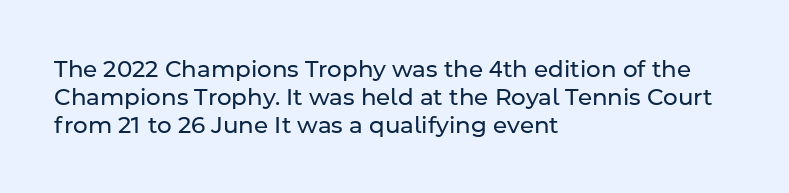
{"italic": "no", "bold": "no", "underline": "no", "align": "left", "line_spacing_ratio": 1.21, "letter_spacing": "normal", "letter_spacing_em": 0.0, "glyph_px": 23}
